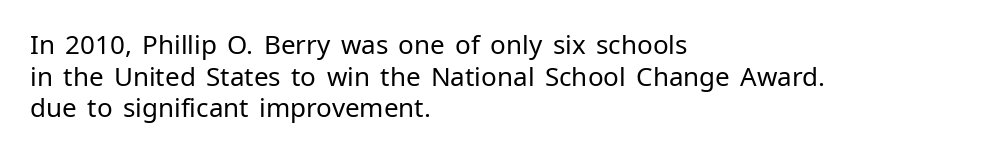
Nope, not italic — everything's standing straight. The font is comparable to plain body text, perhaps lighter. Inter-character spacing is left at the font's built-in metrics. The zone under the glyphs is completely vacant. These lines are set flush left with a ragged right edge.
